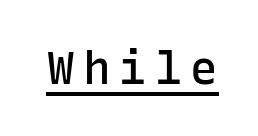
{"serif": "no", "italic": "no", "bold": "semi", "weight": "semibold", "width": "normal", "stroke_contrast": "low", "x_height": "medium", "monospaced": "yes", "underline": "yes", "glyph_px": 46}
